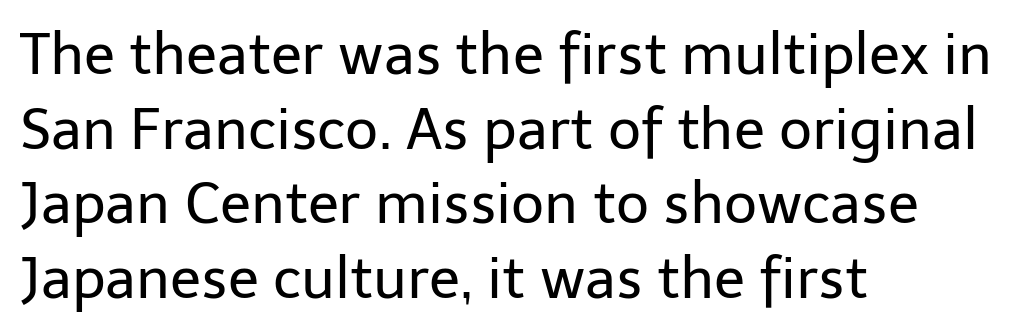
The image shows 57 px regular-weight sans-serif type, upright; set left-aligned, normal line spacing (1.31x), normal letter spacing, not underlined; low stroke contrast and a medium x-height.
